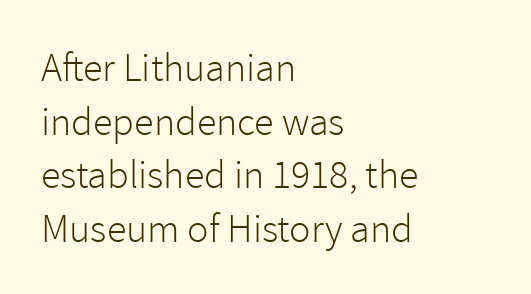
The image shows 40 px light sans-serif type, upright; set left-aligned, normal line spacing (1.34x), normal letter spacing, not underlined; a medium x-height.
